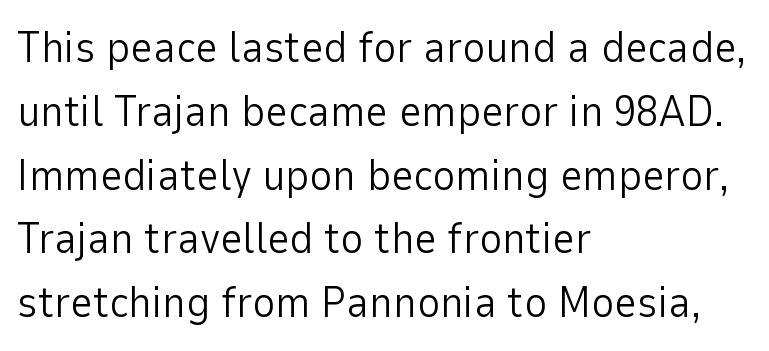
{"serif": "no", "italic": "no", "bold": "no", "weight": "light", "width": "normal", "stroke_contrast": "low", "x_height": "medium", "monospaced": "no", "underline": "no", "align": "left", "line_spacing": "normal", "line_spacing_ratio": 1.45, "letter_spacing": "normal", "letter_spacing_em": 0.0, "glyph_px": 44}
